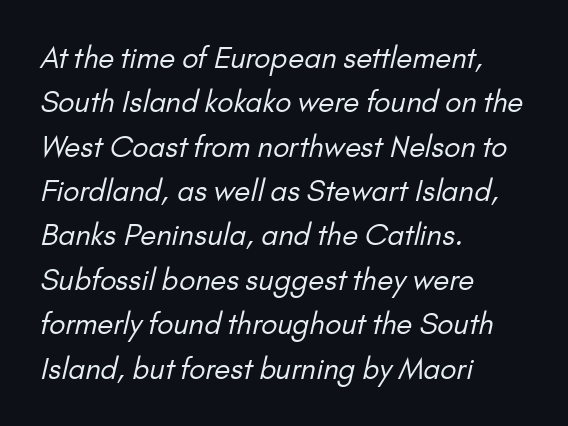
The image shows 29 px regular-weight sans-serif type; set left-aligned, normal line spacing (1.53x), normal letter spacing, not underlined; low stroke contrast and a small x-height.
